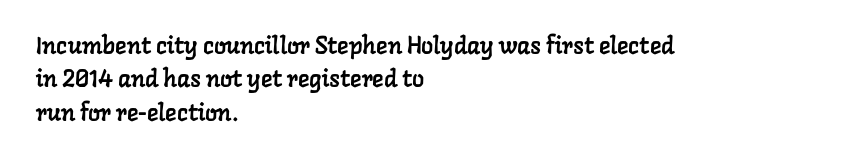
The image shows 24 px text type; set left-aligned, normal line spacing (1.39x), normal letter spacing, not underlined.
